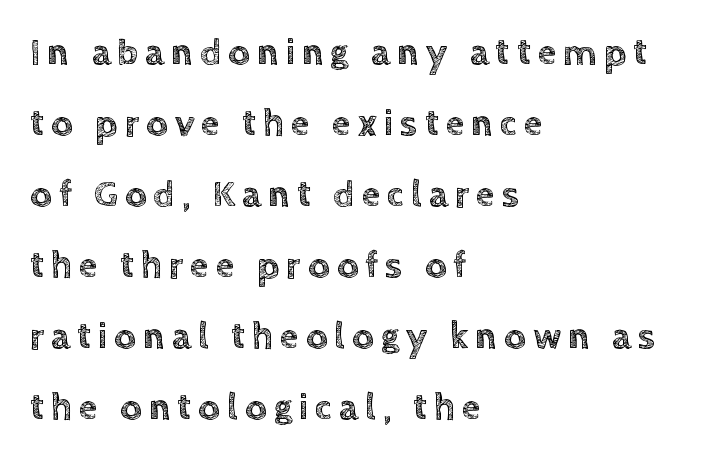
Q: Is the text italic (slanted)? A: No, it is upright.
Q: Is the text underlined? A: No.
Q: How is the paragraph aligned? A: Left-aligned.
Q: Width (condensed, normal, or wide)? A: Normal.
Q: x-height? A: Large.
Q: Monospaced? A: No.
